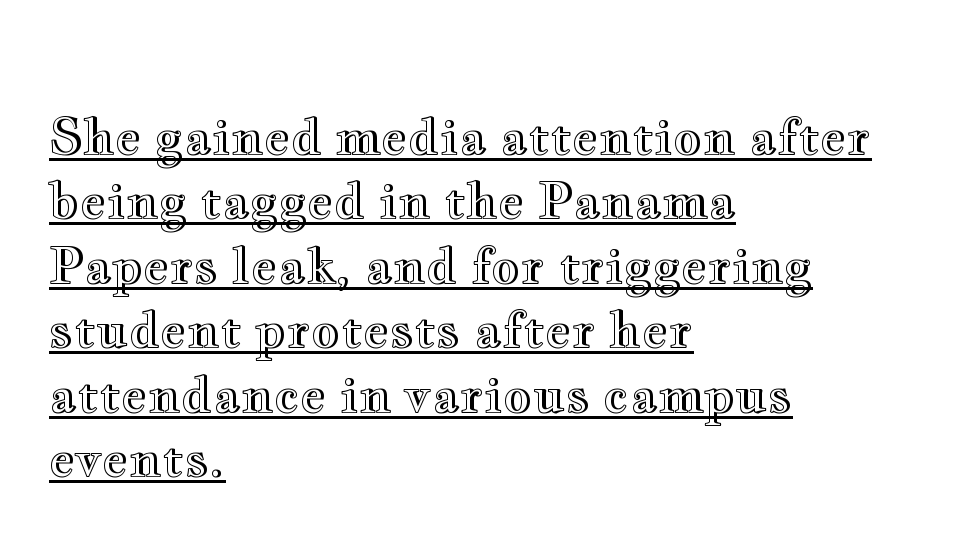
Compared with typical paragraphs, the rows here are spaced about the same. How are the letters spaced? Ordinarily, with no added tracking. Compared with undecorated copy, this sample adds a rule below the words. Proportional: the letters do not fall into vertical columns. Horizontal alignment here is leftward, the default for most running prose.
